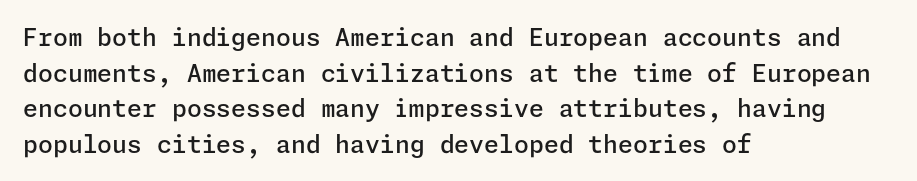
A semibold gives these letters moderate extra thickness, short of bold. Line spacing here is normal. Short note: letters normally spaced. Designer's note — italics off, roman on. A clean baseline with only descenders dipping below it. Line beginnings align vertically; line endings do not.
